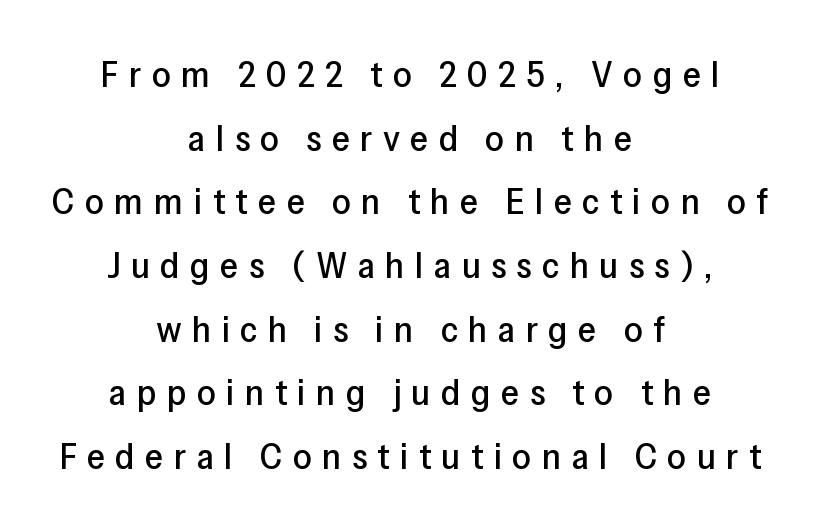
Q: Is the text italic (slanted)? A: No, it is upright.
Q: Is the typeface a serif or a sans-serif typeface? A: Sans-serif.
Q: Is the text underlined? A: No.
Q: How is the paragraph aligned? A: Centered.
Q: Is the spacing between letters normal or unusually wide? A: Unusually wide.
Q: Width (condensed, normal, or wide)? A: Normal.
Q: Stroke contrast? A: Low.
Q: x-height? A: Medium.
Q: Monospaced? A: No.
